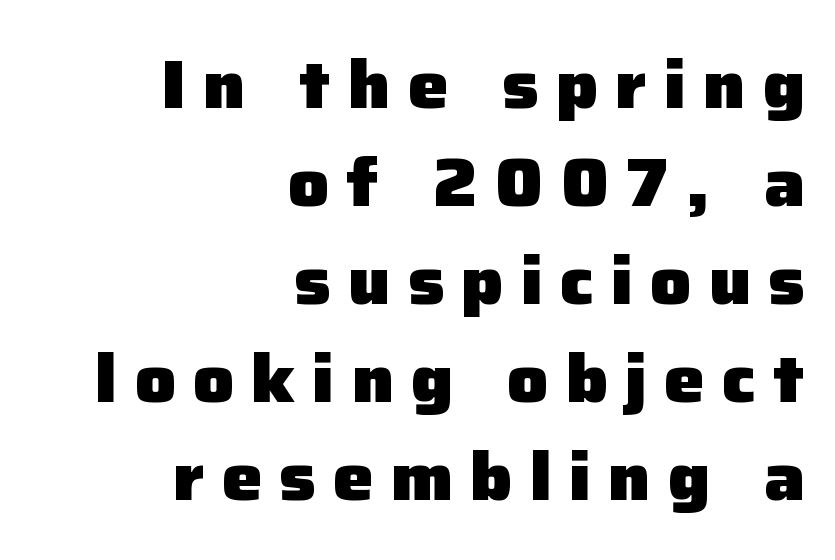
The image shows 68 px heavy sans-serif type, upright; set right-aligned, normal line spacing (1.44x), unusually wide letter spacing (+0.25 em), not underlined; low stroke contrast and a medium x-height.
